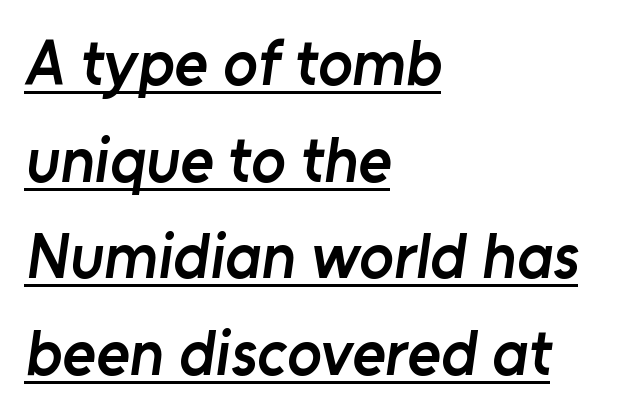
{"serif": "no", "bold": "semi", "weight": "semibold", "width": "normal", "stroke_contrast": "low", "x_height": "medium", "monospaced": "no", "underline": "yes", "align": "left", "line_spacing": "normal", "line_spacing_ratio": 1.51, "letter_spacing": "normal", "letter_spacing_em": 0.0, "glyph_px": 64}
